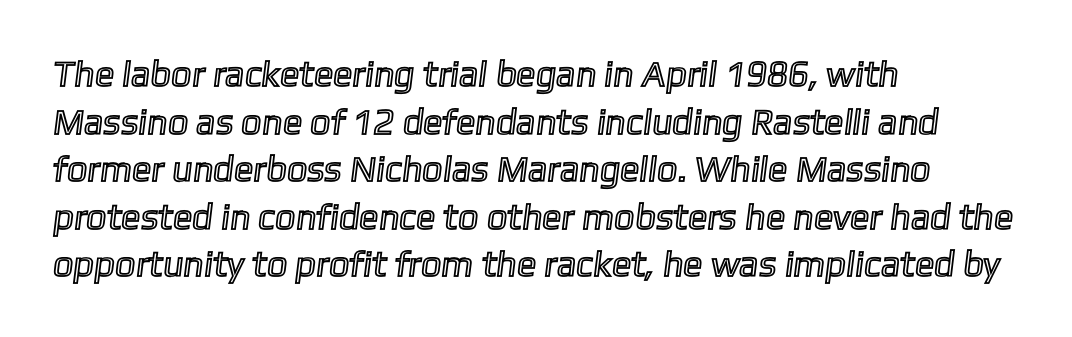
Vertically, the passage feels balanced, rows spaced as you'd expect. Honestly, there is no underline to notice here at all. The passage shown is typed in a proportional face where columns would drift. Students, note that the glyphs here touch the page at normal intervals. Is the block centered? No — it sits flush against the left margin.
